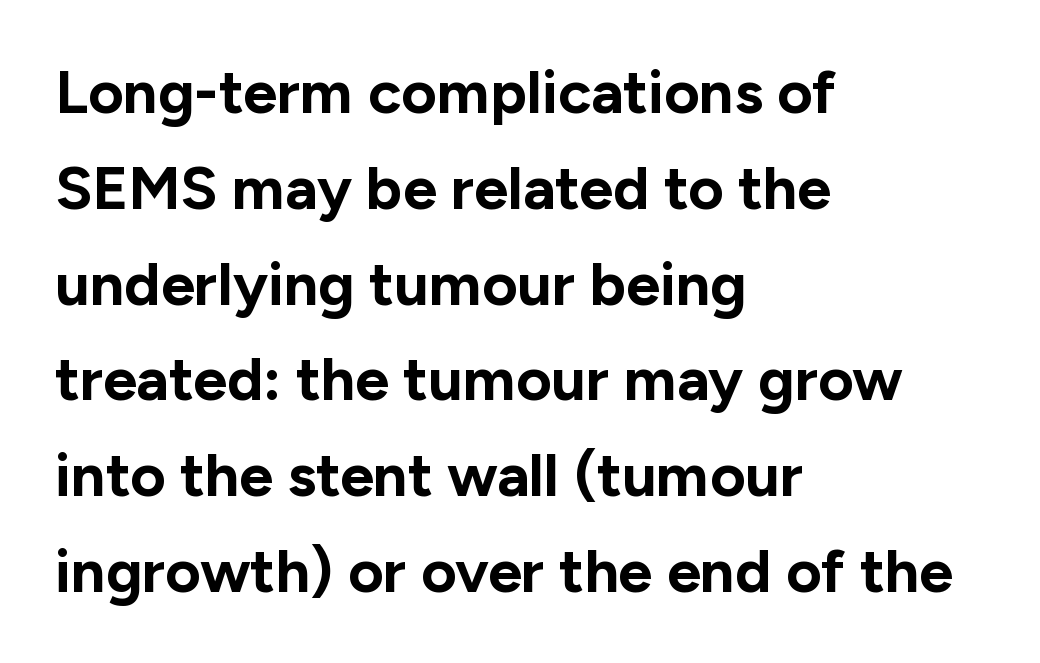
Q: Is the text bold? A: Yes.
Q: Is the text italic (slanted)? A: No, it is upright.
Q: Is the typeface a serif or a sans-serif typeface? A: Sans-serif.
Q: Is the text underlined? A: No.
Q: How is the paragraph aligned? A: Left-aligned.
Q: Is the spacing between letters normal or unusually wide? A: Normal.
Q: Is the spacing between lines tight, normal or loose? A: Normal.
Q: Width (condensed, normal, or wide)? A: Normal.
Q: Stroke contrast? A: Low.
Q: x-height? A: Medium.
Q: Monospaced? A: No.
